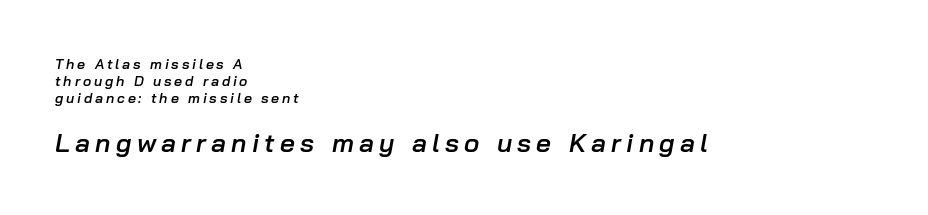
The image shows 26 px text type, italic (leaning right); set left-aligned, line spacing 1.2x, unusually wide letter spacing (+0.2 em), not underlined; the second (bottom) block is 1.86x larger.
